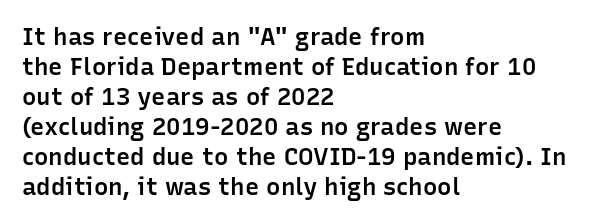
Q: Is the text bold? A: Semi-bold.
Q: Is the text italic (slanted)? A: No, it is upright.
Q: Is the text underlined? A: No.
Q: How is the paragraph aligned? A: Left-aligned.
Q: Is the spacing between letters normal or unusually wide? A: Normal.
Q: Is the spacing between lines tight, normal or loose? A: Normal.
